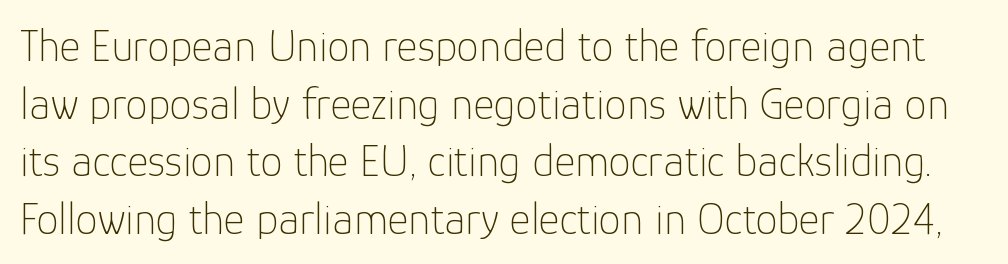
Q: Is the text bold? A: No.
Q: Is the text italic (slanted)? A: No, it is upright.
Q: Is the typeface a serif or a sans-serif typeface? A: Sans-serif.
Q: Is the text underlined? A: No.
Q: Is the spacing between letters normal or unusually wide? A: Normal.
Q: Is the spacing between lines tight, normal or loose? A: Normal.
Q: Width (condensed, normal, or wide)? A: Normal.
Q: Stroke contrast? A: Low.
Q: x-height? A: Medium.
Q: Monospaced? A: No.
